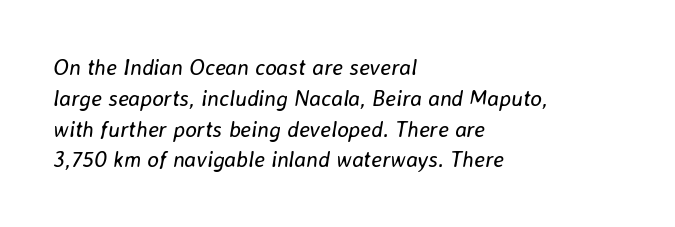
{"italic": "yes", "lean": "right", "slant_degrees": 8, "bold": "no", "underline": "no", "align": "left", "line_spacing": "normal", "line_spacing_ratio": 1.4, "letter_spacing": "normal", "letter_spacing_em": 0.0, "glyph_px": 22}
